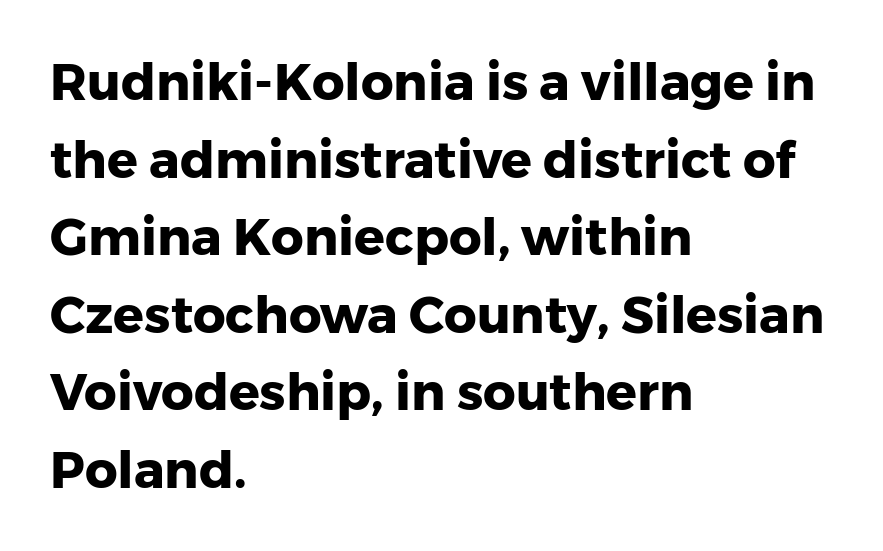
Nothing unusual about the tracking: characters are spaced as the font intends. This sample keeps an unexceptional amount of space between lines. Weight: bold. A bare baseline throughout the passage. The paragraph shown leans on its left margin. Style check: upright.
